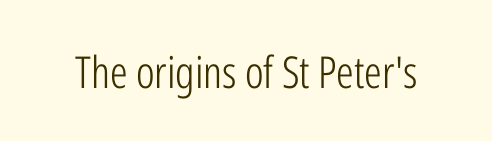
The image shows 44 px light, condensed sans-serif type, upright; set normal letter spacing, not underlined; low stroke contrast and a medium x-height.
